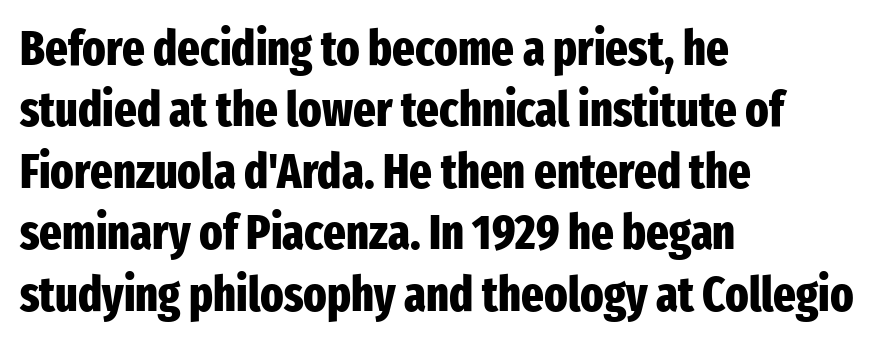
Q: Is the text bold? A: Yes.
Q: Is the text italic (slanted)? A: No, it is upright.
Q: Is the typeface a serif or a sans-serif typeface? A: Sans-serif.
Q: Is the text underlined? A: No.
Q: How is the paragraph aligned? A: Left-aligned.
Q: Is the spacing between letters normal or unusually wide? A: Normal.
Q: Is the spacing between lines tight, normal or loose? A: Normal.
Q: Width (condensed, normal, or wide)? A: Condensed.
Q: Stroke contrast? A: Low.
Q: x-height? A: Medium.
Q: Monospaced? A: No.
